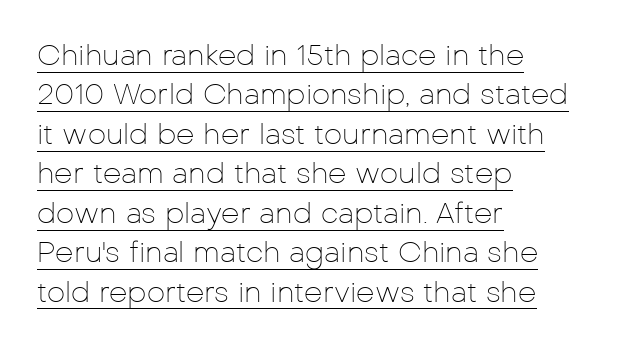
The type family on display is of the sans-serif kind. These lines are rendered in a variable-pitch font. Spacing between characters is what you'd get straight out of the box. Quick note: not italic, upright.
